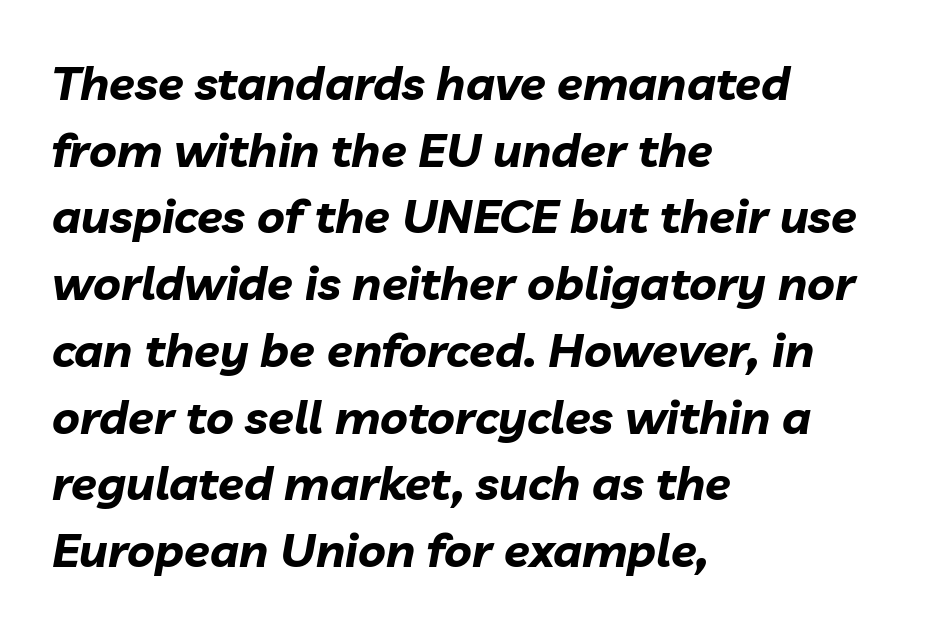
Characters are canted at an angle relative to the baseline's perpendicular. Quick note: underline off. Every letter is thick-stroked: bold, no question. The ragged edge is on the right, which tells us the setting is flush left.
